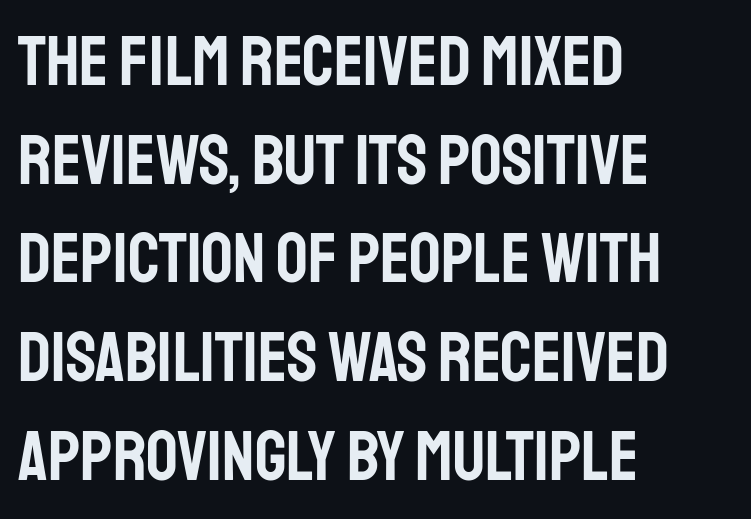
{"serif": "no", "italic": "no", "width": "condensed", "stroke_contrast": "low", "x_height": "large", "monospaced": "no", "underline": "no", "align": "left", "line_spacing": "normal", "line_spacing_ratio": 1.41, "letter_spacing": "normal", "letter_spacing_em": 0.0, "glyph_px": 70}
